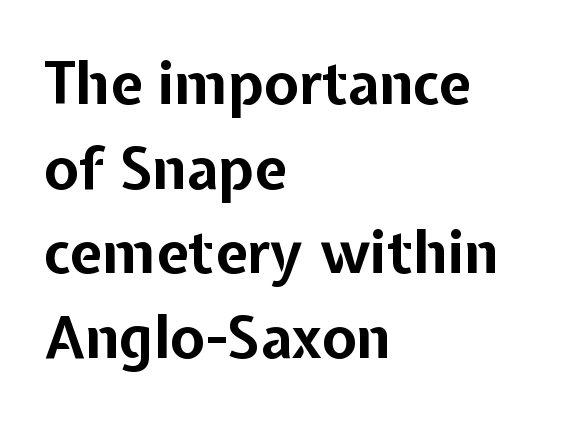
{"serif": "no", "italic": "no", "bold": "yes", "weight": "bold", "width": "normal", "stroke_contrast": "low", "x_height": "medium", "monospaced": "no", "underline": "no", "align": "left", "line_spacing": "normal", "line_spacing_ratio": 1.46, "letter_spacing": "normal", "letter_spacing_em": 0.0, "glyph_px": 58}
